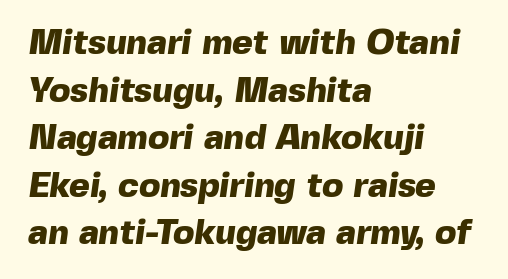
Varying glyph widths throughout — classic text-font behaviour. Is the letter spacing exaggerated? No — it looks like the ordinary default. Line spacing here is normal. Plain, unruled lines of type. Reading down the block, your eye returns to a fixed left position each line. Its strokes are broad and dark, the hallmark of bold type.
